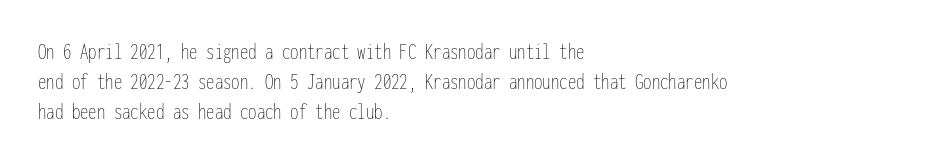
Q: Is the text bold? A: No.
Q: Is the text italic (slanted)? A: No, it is upright.
Q: Is the text underlined? A: No.
Q: How is the paragraph aligned? A: Left-aligned.
Q: Is the spacing between letters normal or unusually wide? A: Normal.
Q: Is the spacing between lines tight, normal or loose? A: Normal.
